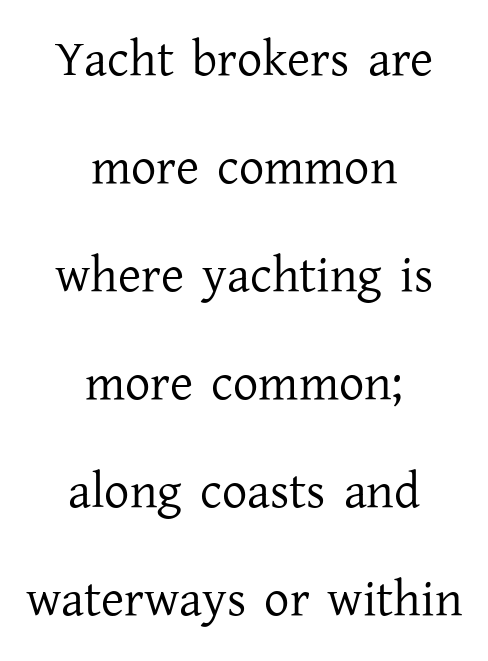
Q: Is the text bold? A: No.
Q: Is the text italic (slanted)? A: No, it is upright.
Q: Is the typeface a serif or a sans-serif typeface? A: Serif.
Q: Is the text underlined? A: No.
Q: How is the paragraph aligned? A: Centered.
Q: Is the spacing between letters normal or unusually wide? A: Normal.
Q: Is the spacing between lines tight, normal or loose? A: Loose.
Q: Width (condensed, normal, or wide)? A: Normal.
Q: Stroke contrast? A: Low.
Q: x-height? A: Medium.
Q: Monospaced? A: No.
